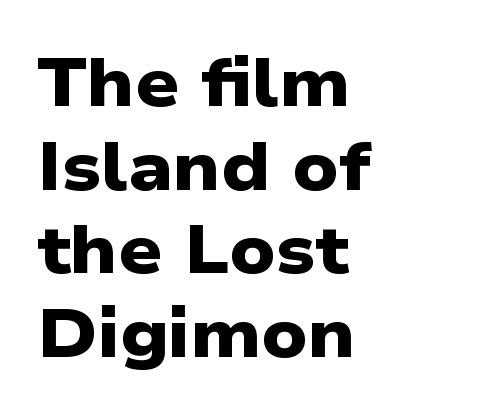
The image shows 68 px heavy, wide sans-serif type; set left-aligned, line spacing 1.23x, normal letter spacing, not underlined; low stroke contrast and a medium x-height.
